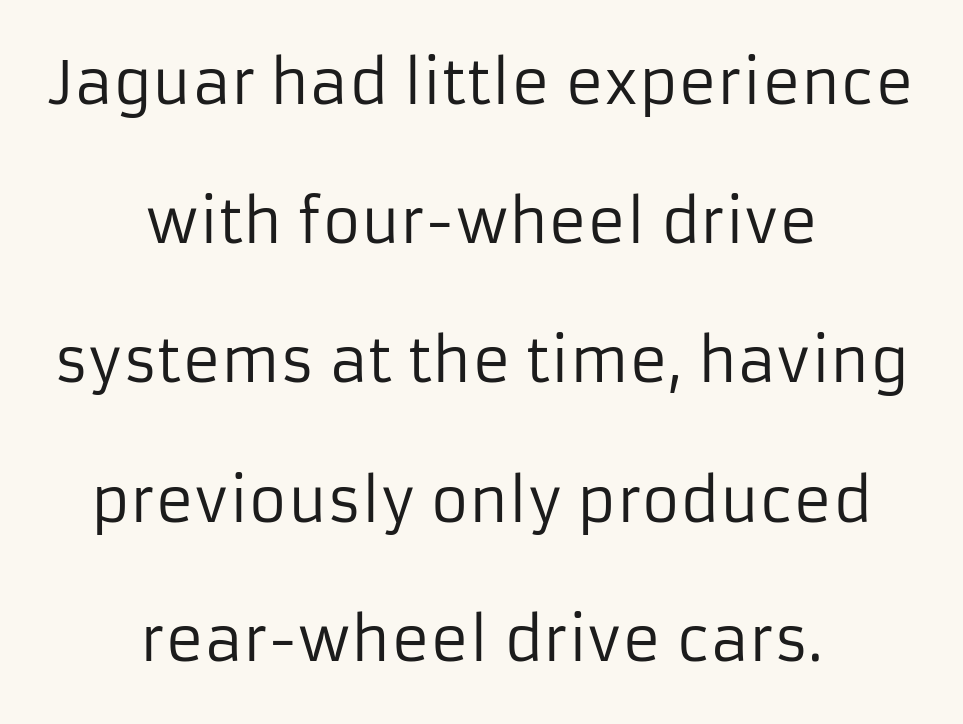
Nobody touched the tracking dial on this one. Descenders are the only things crossing below the line. Reading down the block, each line starts at a different indent, mirrored at its end. The axis of the letterforms is exactly vertical. Think of a printed novel: that variable character pitch is what you see here. Stem width sits at or under what a default text font uses.
